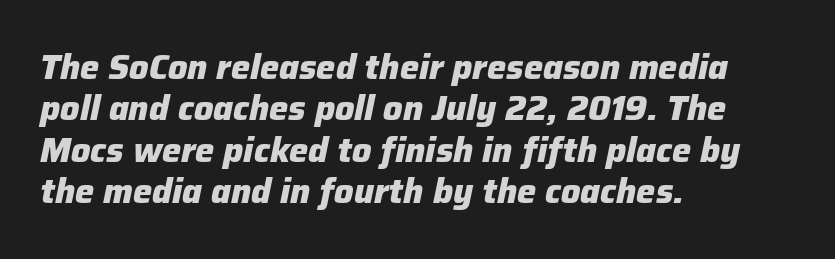
The image shows 34 px heavy type, italic (leaning right); set left-aligned, line spacing 1.22x, normal letter spacing, not underlined; low stroke contrast and a medium x-height.
